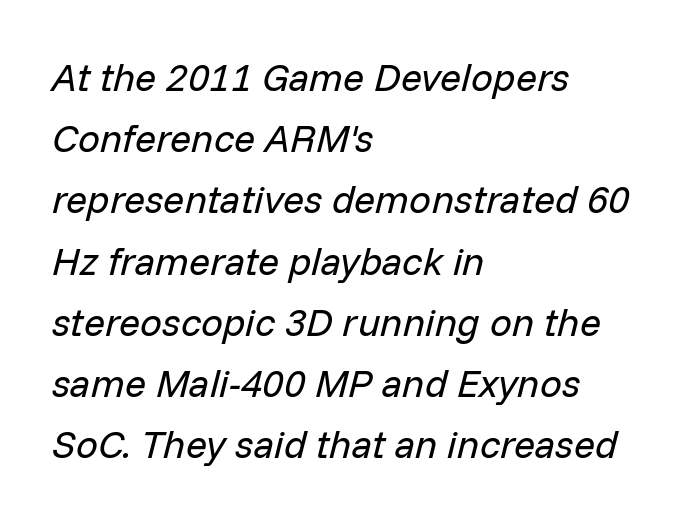
Q: Is the text bold? A: No.
Q: Is the text italic (slanted)? A: Yes, it leans right by about 14 degrees.
Q: Is the text underlined? A: No.
Q: How is the paragraph aligned? A: Left-aligned.
Q: Is the spacing between letters normal or unusually wide? A: Normal.
Q: Is the spacing between lines tight, normal or loose? A: Normal.
Q: Width (condensed, normal, or wide)? A: Normal.
Q: Stroke contrast? A: Low.
Q: x-height? A: Medium.
Q: Monospaced? A: No.
